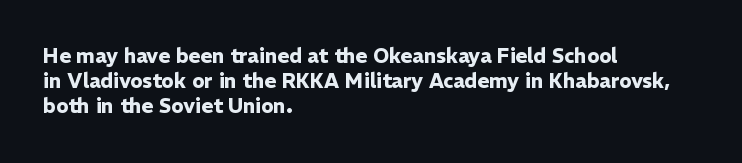
The space directly below the letters is spotless. This rendering uses left alignment, leaving the right contour irregular. The typography opts for an upright posture over an oblique one. Each word holds together tightly as a unit, with standard inter-letter gaps. Pretty heavy lettering here — definitely bold.
